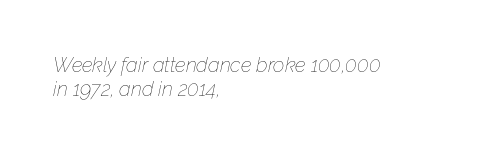
Q: Is the text bold? A: No.
Q: Is the text italic (slanted)? A: Yes, it leans right by about 12 degrees.
Q: Is the text underlined? A: No.
Q: How is the paragraph aligned? A: Left-aligned.
Q: Is the spacing between letters normal or unusually wide? A: Normal.
